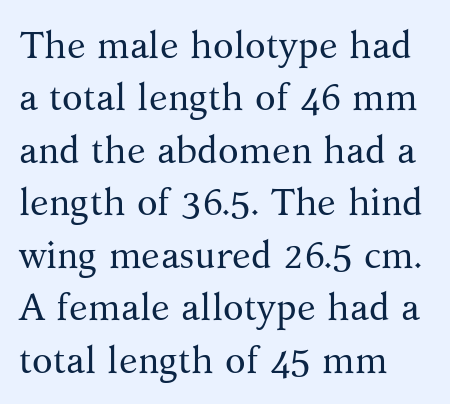
Q: Is the text bold? A: No.
Q: Is the text italic (slanted)? A: No, it is upright.
Q: Is the typeface a serif or a sans-serif typeface? A: Serif.
Q: Is the text underlined? A: No.
Q: How is the paragraph aligned? A: Left-aligned.
Q: Is the spacing between letters normal or unusually wide? A: Normal.
Q: Is the spacing between lines tight, normal or loose? A: Normal.
Q: Width (condensed, normal, or wide)? A: Normal.
Q: Stroke contrast? A: Medium.
Q: x-height? A: Medium.
Q: Monospaced? A: No.
